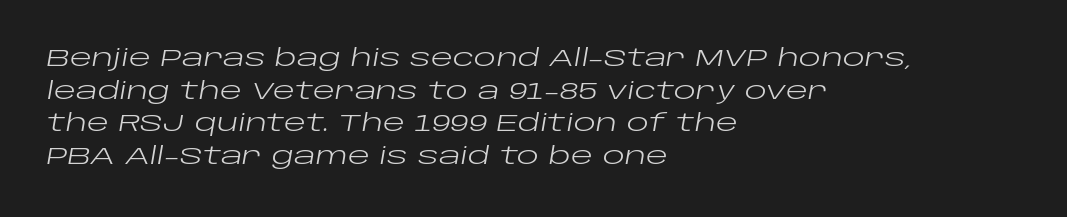
This rendering features lettering with no underline. The face looks like a standard text weight, possibly lighter. The ragged edge is on the right, which tells us the setting is flush left. Short note: letters normally spaced.
